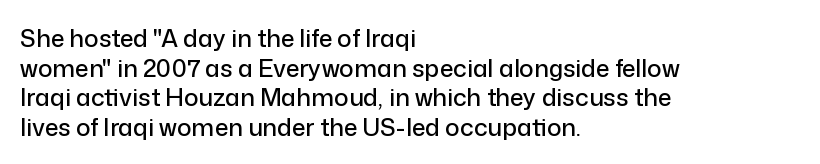
Q: Is the text italic (slanted)? A: No, it is upright.
Q: Is the text underlined? A: No.
Q: How is the paragraph aligned? A: Left-aligned.
Q: Is the spacing between letters normal or unusually wide? A: Normal.
